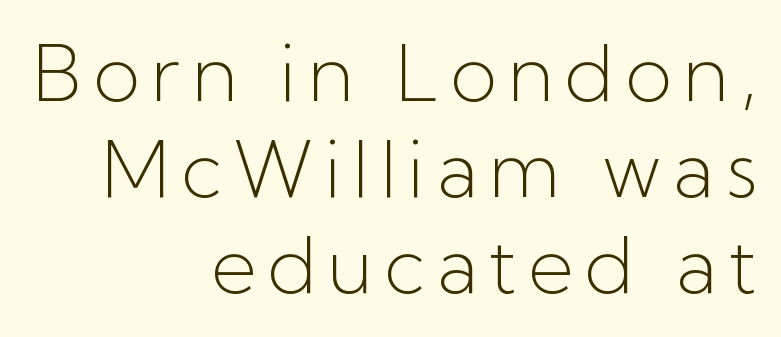
The image shows 78 px light sans-serif type, upright; set right-aligned, line spacing 1.23x, not underlined; low stroke contrast and a medium x-height.
